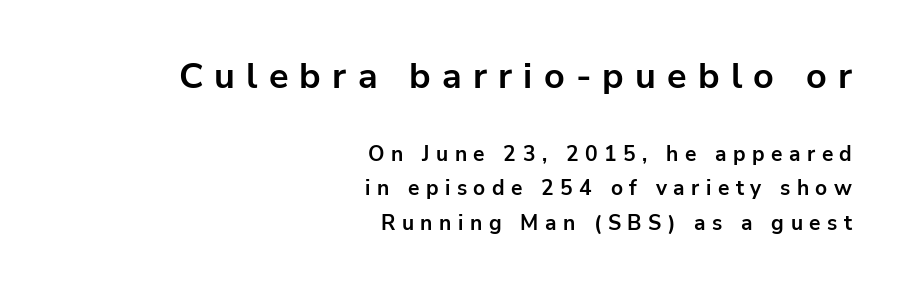
The image shows 36 px bold sans-serif type, upright; set right-aligned, normal line spacing (1.64x), unusually wide letter spacing (+0.31 em), not underlined; the first (top) block is 1.71x larger; low stroke contrast and a medium x-height.
